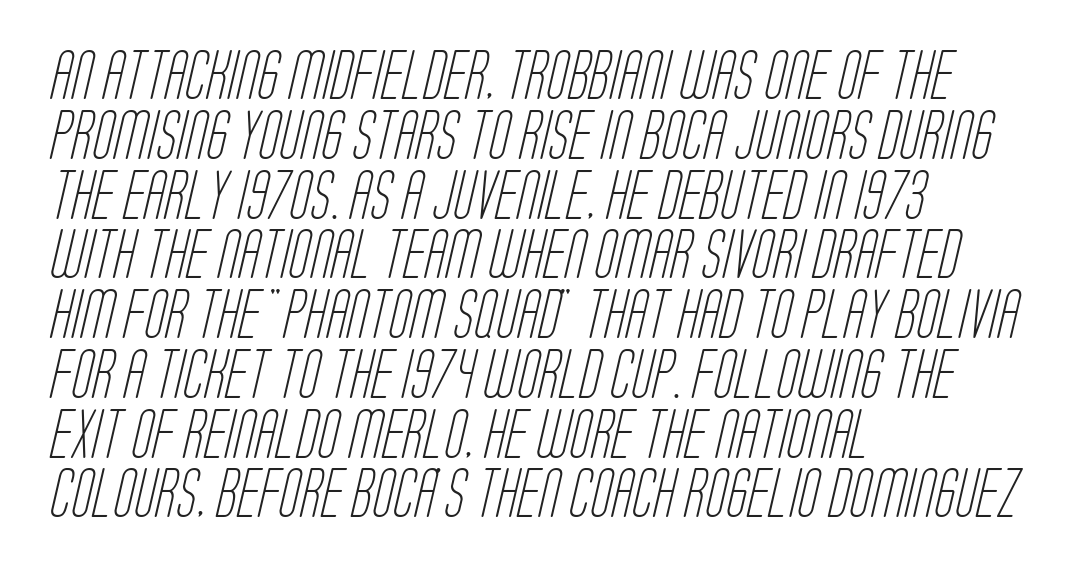
The image shows 49 px light, condensed sans-serif type; set left-aligned, line spacing 1.22x, normal letter spacing, not underlined; low stroke contrast and a large x-height.
